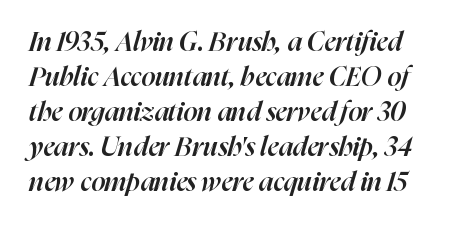
Moderately thickened strokes mark this as semibold type. Honestly, there is no underline to notice here at all. Quick note: italic. Regarding leading, the lines here are spaced in the standard way. Standard letterfit; no display-style spreading of the glyphs.
